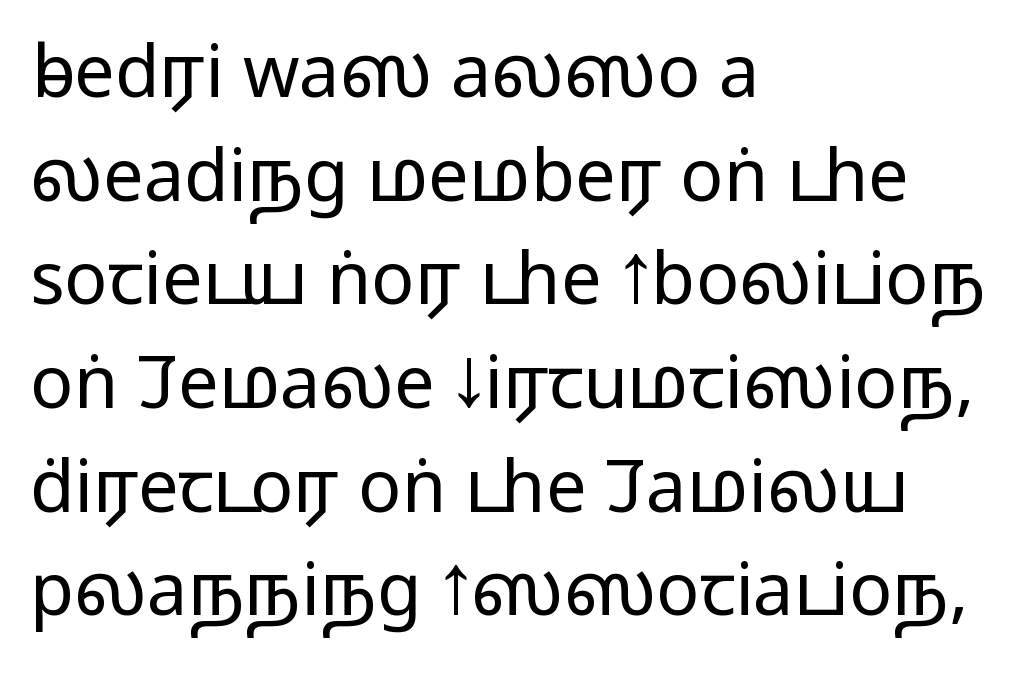
Note: no serifs on the glyphs. How are the letters spaced? Ordinarily, with no added tracking. Quick note: underline off. Is this a fixed-width face? No — the glyphs have proportional, varying widths.
